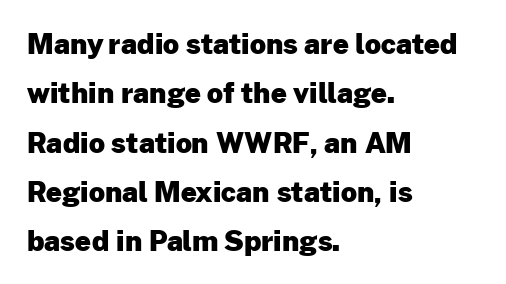
Emphasis by weight is at full strength: bold. Anything drawn beneath the words? Only blank space. These lines are rendered in a variable-pitch font. A roman cut, with each character standing at attention. The text was rendered using a sans face with plain stroke endings.
